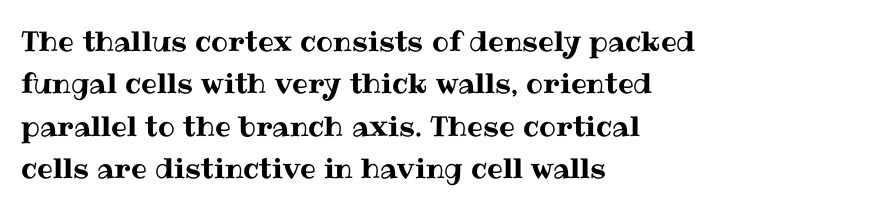
The image shows 28 px text type, upright; set left-aligned, normal line spacing (1.51x), normal letter spacing, not underlined; medium stroke contrast and a medium x-height.
